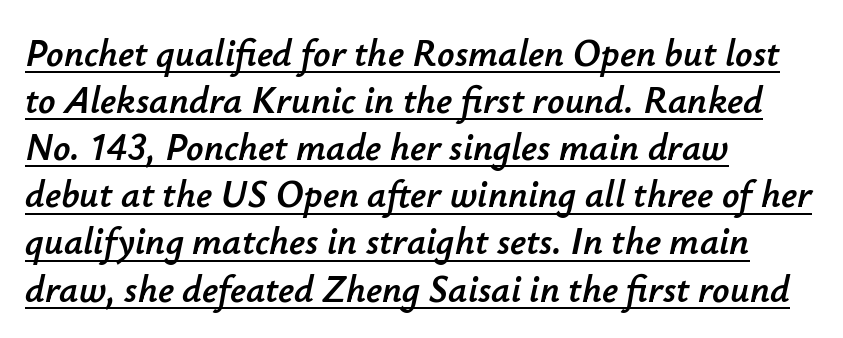
The image shows 38 px text type, italic (leaning right); set left-aligned, line spacing 1.24x, normal letter spacing, underlined; low stroke contrast and a small x-height.
